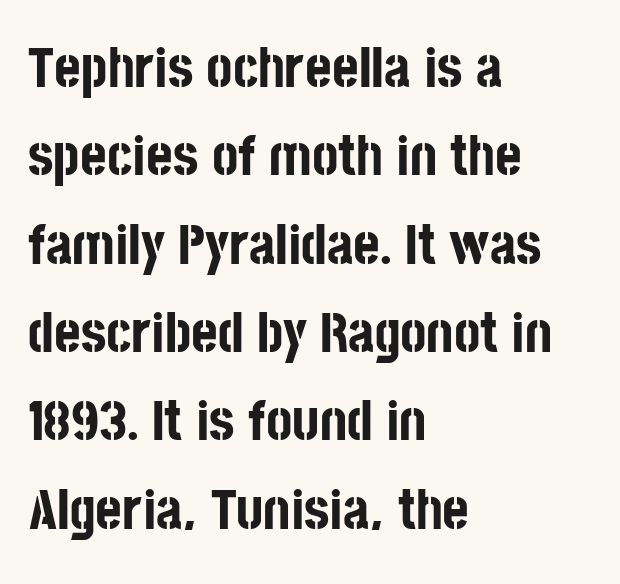
The image shows 57 px bold, condensed sans-serif type, upright; set left-aligned, normal line spacing (1.55x), normal letter spacing, not underlined; low stroke contrast and a large x-height.
